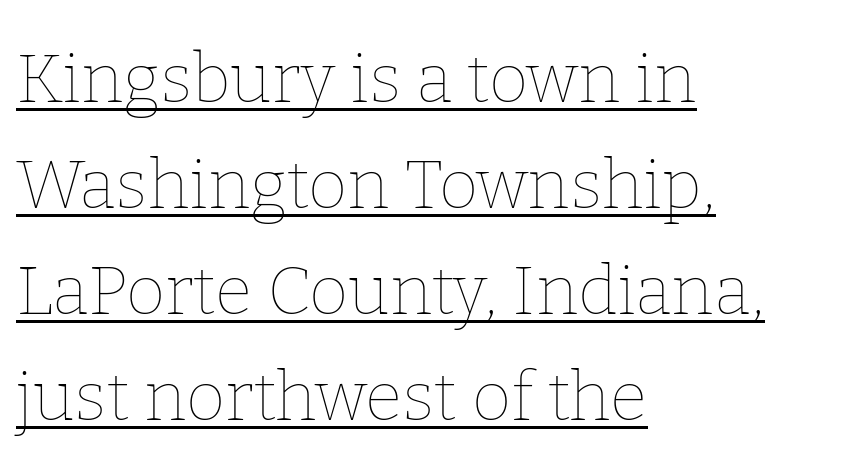
Q: Is the text bold? A: No.
Q: Is the text italic (slanted)? A: No, it is upright.
Q: Is the text underlined? A: Yes.
Q: How is the paragraph aligned? A: Left-aligned.
Q: Is the spacing between letters normal or unusually wide? A: Normal.
Q: Is the spacing between lines tight, normal or loose? A: Normal.
Q: Width (condensed, normal, or wide)? A: Normal.
Q: Stroke contrast? A: Low.
Q: x-height? A: Medium.
Q: Monospaced? A: No.
